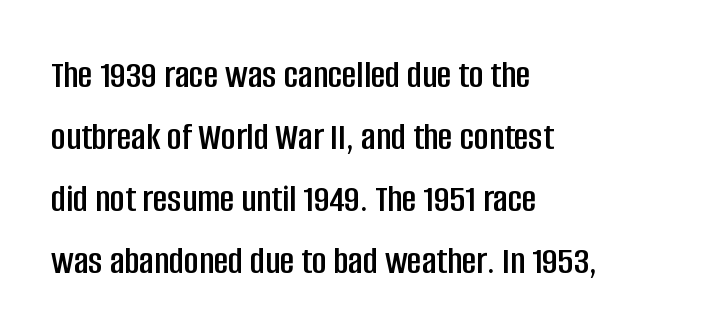
Q: Is the text italic (slanted)? A: No, it is upright.
Q: Is the typeface a serif or a sans-serif typeface? A: Sans-serif.
Q: Is the text underlined? A: No.
Q: How is the paragraph aligned? A: Left-aligned.
Q: Is the spacing between letters normal or unusually wide? A: Normal.
Q: Is the spacing between lines tight, normal or loose? A: Normal.
Q: Width (condensed, normal, or wide)? A: Condensed.
Q: Stroke contrast? A: Low.
Q: x-height? A: Large.
Q: Monospaced? A: No.
